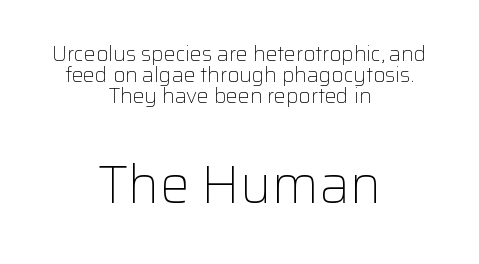
The image shows 53 px light sans-serif type, upright; set centered, tight line spacing (0.99x), normal letter spacing, not underlined; the second (bottom) block is 2.52x larger; low stroke contrast and a medium x-height.
